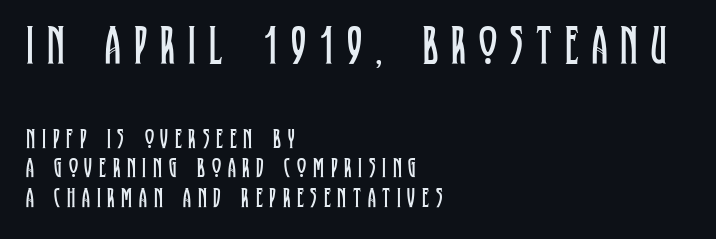
The letters in the upper block stand taller than those in the block below. Characters follow at a spacing far wider than the type designer built in. Are there feet on the stems? There are — it's a serif. Weight: not bold — regular or lighter.
